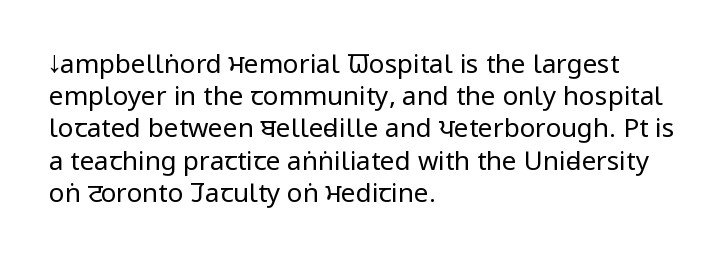
Q: Is the text bold? A: No.
Q: Is the text italic (slanted)? A: No, it is upright.
Q: Is the text underlined? A: No.
Q: How is the paragraph aligned? A: Left-aligned.
Q: Is the spacing between letters normal or unusually wide? A: Normal.
